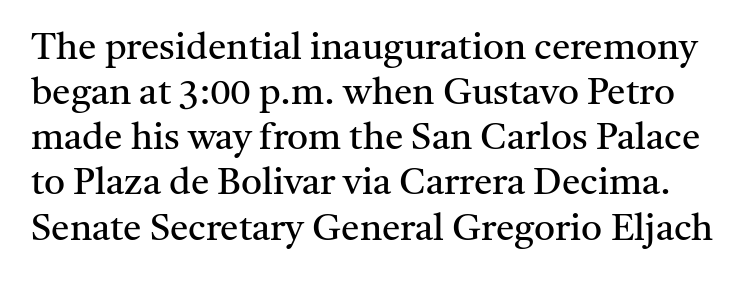
Is this a sans? No — the strokes have serifs. The space beneath each line is pristine and unruled. When letters stand straight like this, we call the style roman or upright. Glyph-to-glyph distance matches everyday printed text. The weight would be labelled regular, book, light, or lighter still.
